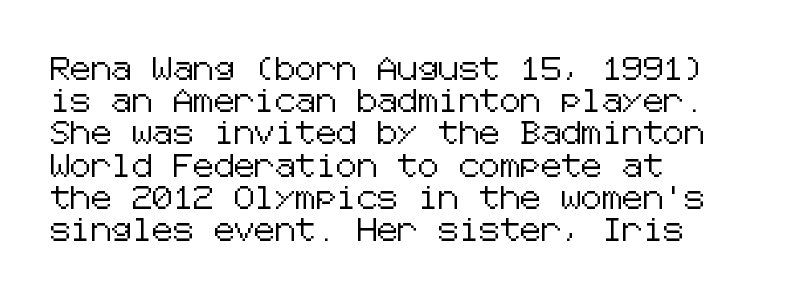
{"italic": "no", "underline": "no", "align": "left", "line_spacing": "normal", "line_spacing_ratio": 1.4, "letter_spacing": "normal", "letter_spacing_em": 0.0, "glyph_px": 23}
